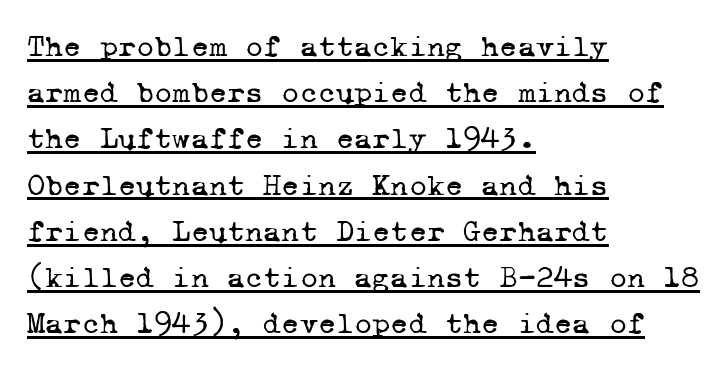
{"serif": "yes", "bold": "no", "weight": "regular", "width": "normal", "stroke_contrast": "low", "x_height": "medium", "monospaced": "yes", "underline": "yes", "align": "left", "line_spacing": "normal", "line_spacing_ratio": 1.49, "letter_spacing": "normal", "letter_spacing_em": 0.0, "glyph_px": 31}
